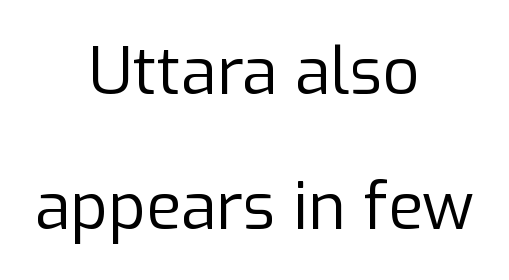
The image shows 65 px regular-weight sans-serif type, upright; set centered, loose line spacing (2.08x), normal letter spacing, not underlined; low stroke contrast and a medium x-height.
